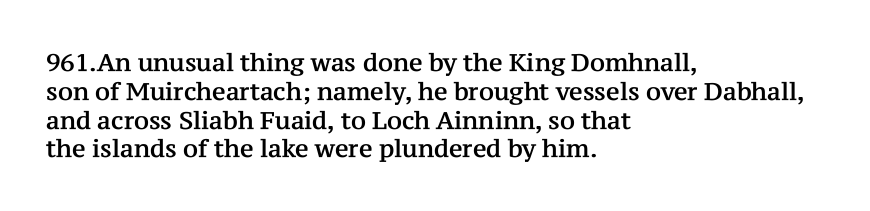
{"italic": "no", "underline": "no", "align": "left", "line_spacing_ratio": 1.2, "letter_spacing": "normal", "letter_spacing_em": 0.0, "glyph_px": 24}
